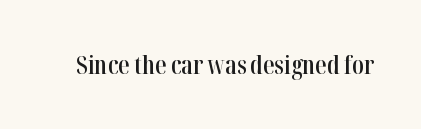
Q: Is the text bold? A: Semi-bold.
Q: Is the text italic (slanted)? A: No, it is upright.
Q: Is the text underlined? A: No.
Q: Is the spacing between letters normal or unusually wide? A: Normal.
